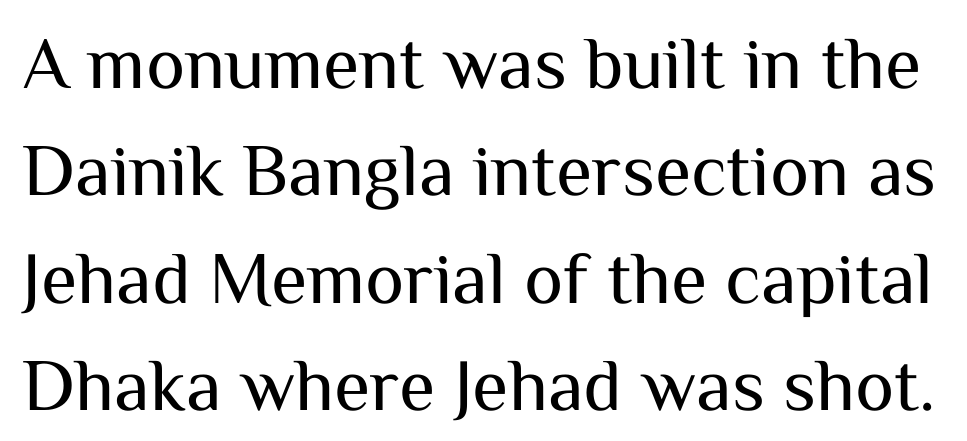
The image shows 74 px regular-weight sans-serif type, upright; set normal line spacing (1.45x), normal letter spacing, not underlined; medium stroke contrast and a medium x-height.
